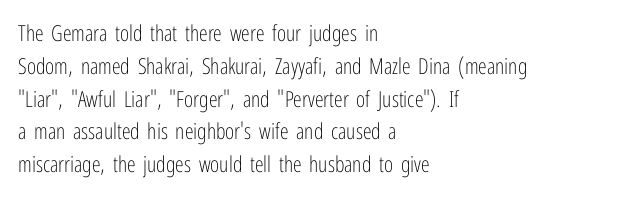
{"italic": "no", "bold": "no", "underline": "no", "align": "left", "line_spacing": "normal", "line_spacing_ratio": 1.49, "letter_spacing": "normal", "letter_spacing_em": 0.0, "glyph_px": 22}
